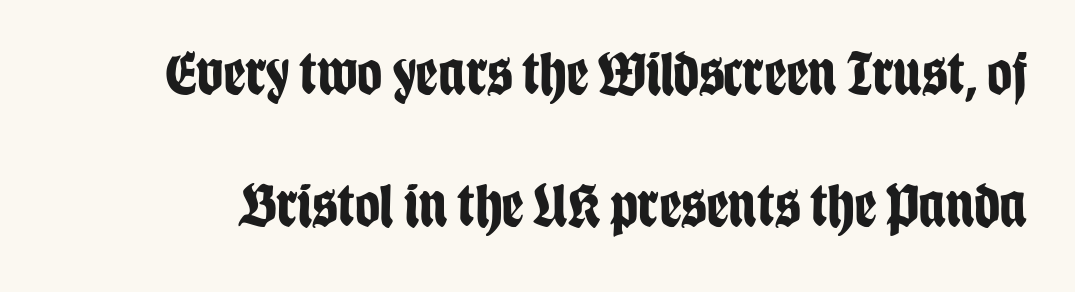
The image shows 62 px bold, condensed sans-serif type, upright; set loose line spacing (2.13x), normal letter spacing, not underlined; low stroke contrast and a large x-height.
